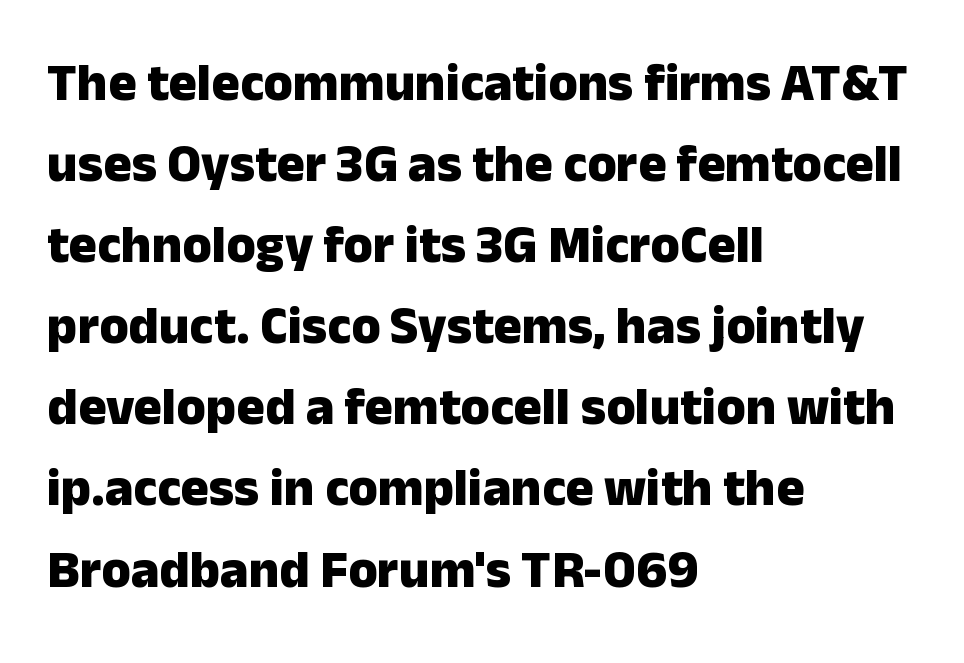
How are the letters spaced? Ordinarily, with no added tracking. Serifs: no, the terminals of the letterforms are clean. Thick stems and heavy bowls — unmistakably bold. Descenders are the only things crossing below the line. A typesetter would call this proportional, since set widths differ per character. Layout note: lines flush left.
